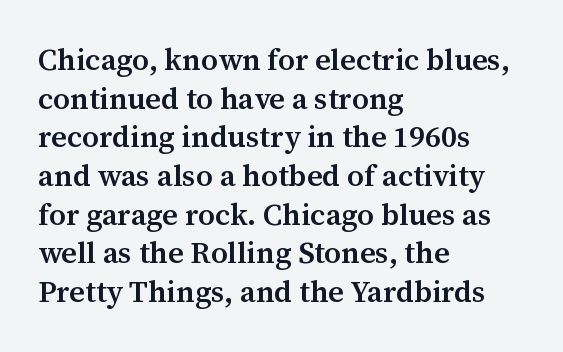
{"serif": "yes", "italic": "no", "bold": "semi", "weight": "semibold", "width": "normal", "stroke_contrast": "medium", "x_height": "medium", "monospaced": "no", "underline": "no", "align": "left", "line_spacing": "normal", "line_spacing_ratio": 1.29, "letter_spacing": "normal", "letter_spacing_em": 0.0, "glyph_px": 30}
